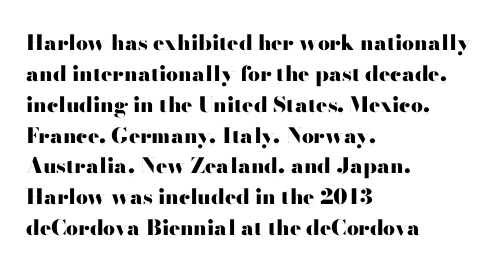
Q: Is the text bold? A: Yes.
Q: Is the text italic (slanted)? A: No, it is upright.
Q: Is the text underlined? A: No.
Q: How is the paragraph aligned? A: Left-aligned.
Q: Is the spacing between letters normal or unusually wide? A: Normal.
Q: Is the spacing between lines tight, normal or loose? A: Normal.
